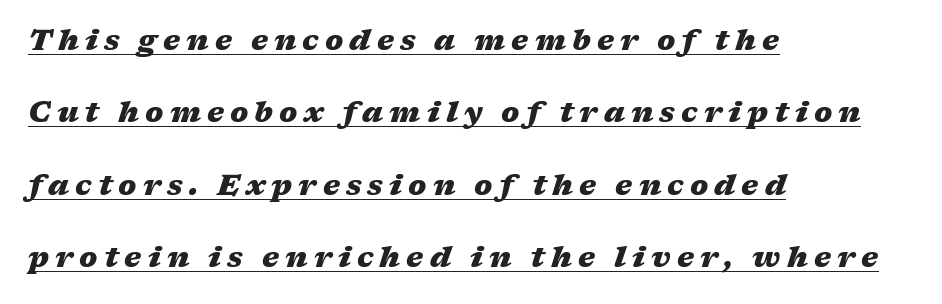
{"italic": "yes", "lean": "right", "slant_degrees": 17, "bold": "yes", "weight": "heavy", "width": "wide", "stroke_contrast": "medium", "x_height": "medium", "monospaced": "no", "underline": "yes", "align": "left", "line_spacing": "loose", "line_spacing_ratio": 2.5, "letter_spacing": "wide", "letter_spacing_em": 0.21, "glyph_px": 29}
